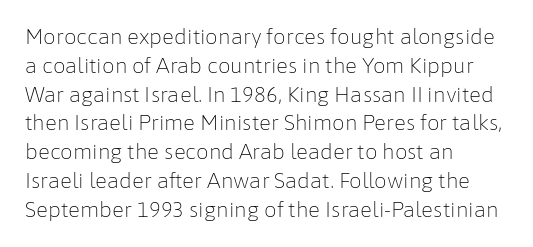
{"italic": "no", "bold": "no", "underline": "no", "align": "left", "line_spacing": "normal", "line_spacing_ratio": 1.44, "letter_spacing": "normal", "letter_spacing_em": 0.0, "glyph_px": 20}
